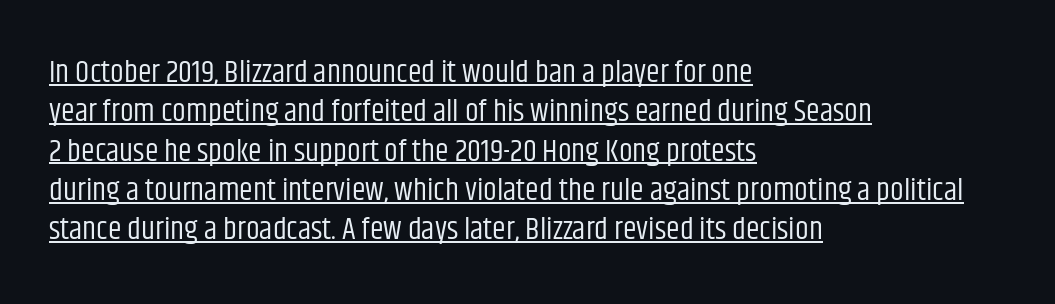
Baseline-to-baseline distance is the conventional proportion of letter height. Look at the bottom of the vertical strokes: they stop flat, with no serifs. Characters follow at the spacing the type designer built in. Ascenders rise straight up at ninety degrees.
